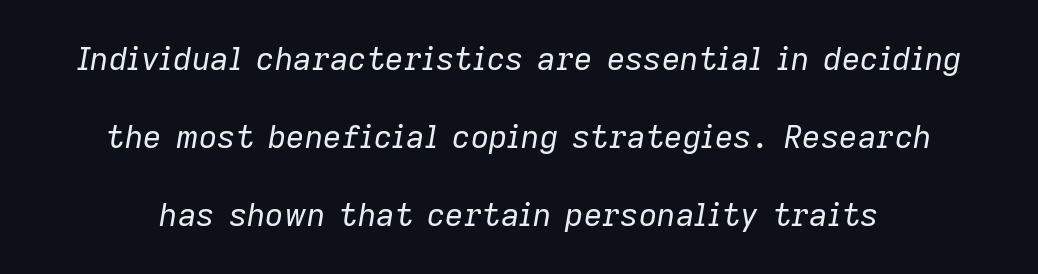
Each letter keeps its own natural width here, so spacing adapts to shape. When letters slant like this, we call the style italic. Quick note: interline space is abundant. This rendering leaves character spacing at its baseline value. Vertical stems look standard width or narrower in stroke.
